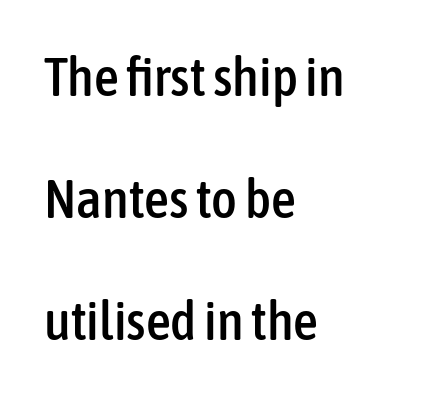
Spacing verdict: proportional, widths tailored to each character. Rendered with straight, roman letterforms. Horizontal bands of white between lines are thick stripes. The face used here is rendered with its standard letterfit.
